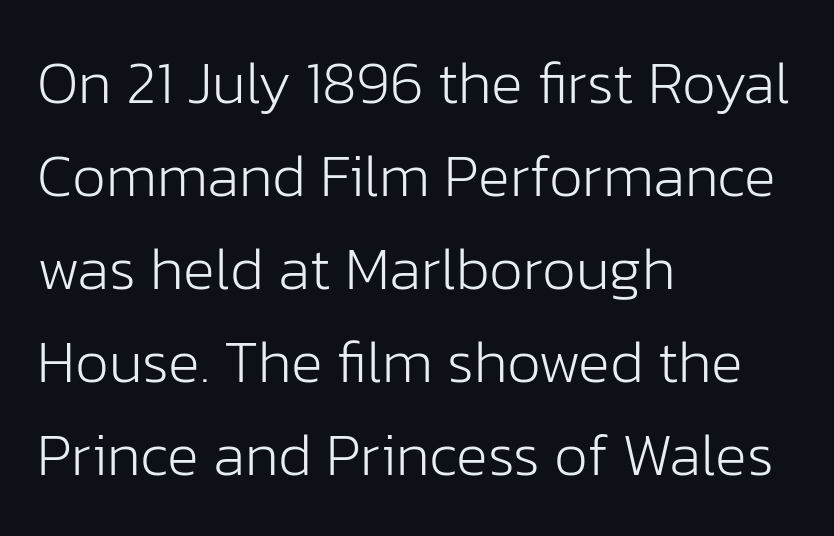
Are there feet on the stems? There aren't — it's a sans. The glyphs are unaccompanied by any horizontal stroke below them. The passage shown is typed in a proportional face where columns would drift. You could call the tracking neutral — neither tight nor loose. The lines in this sample share a left origin and differ only in where they stop. Do the letters lean? They stand straight.
